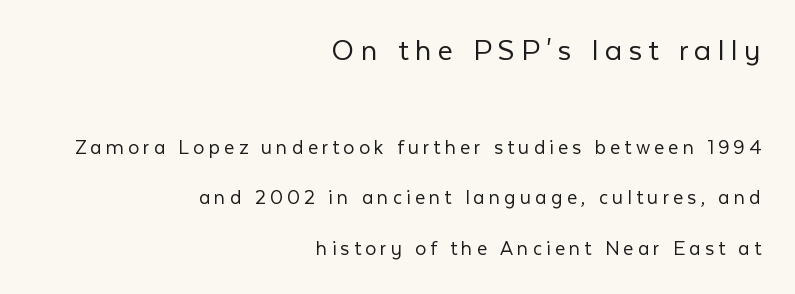
The image shows 33 px light sans-serif type, upright; set right-aligned, loose line spacing (2.29x), not underlined; the first (top) block is 1.5x larger; low stroke contrast and a medium x-height.
